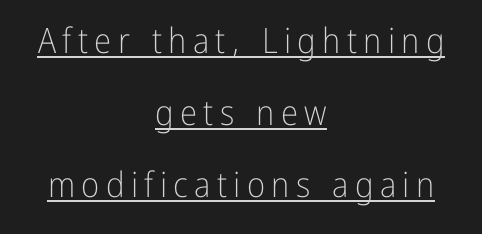
Q: Is the text bold? A: No.
Q: Is the text italic (slanted)? A: No, it is upright.
Q: Is the typeface a serif or a sans-serif typeface? A: Sans-serif.
Q: Is the text underlined? A: Yes.
Q: How is the paragraph aligned? A: Centered.
Q: Is the spacing between lines tight, normal or loose? A: Loose.
Q: Width (condensed, normal, or wide)? A: Condensed.
Q: Stroke contrast? A: Low.
Q: x-height? A: Medium.
Q: Monospaced? A: No.
